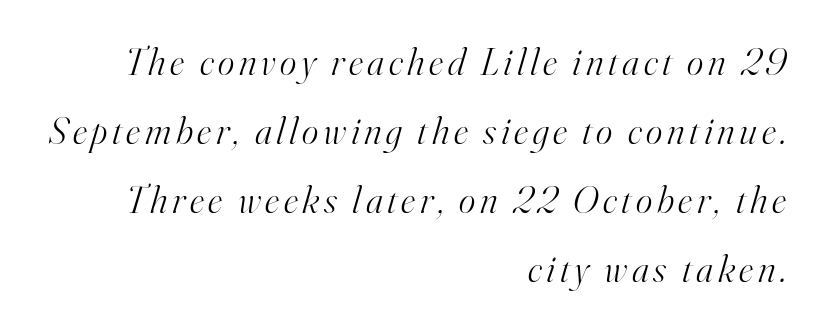
Q: Is the text bold? A: No.
Q: Is the text italic (slanted)? A: Yes, it leans right by about 16 degrees.
Q: Is the typeface a serif or a sans-serif typeface? A: Serif.
Q: Is the text underlined? A: No.
Q: How is the paragraph aligned? A: Right-aligned.
Q: Width (condensed, normal, or wide)? A: Normal.
Q: Stroke contrast? A: High.
Q: x-height? A: Small.
Q: Monospaced? A: No.
